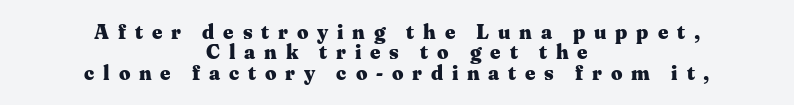
Q: Is the text bold? A: Yes.
Q: Is the text italic (slanted)? A: No, it is upright.
Q: Is the text underlined? A: No.
Q: How is the paragraph aligned? A: Centered.
Q: Is the spacing between letters normal or unusually wide? A: Unusually wide.
Q: Is the spacing between lines tight, normal or loose? A: Tight.
